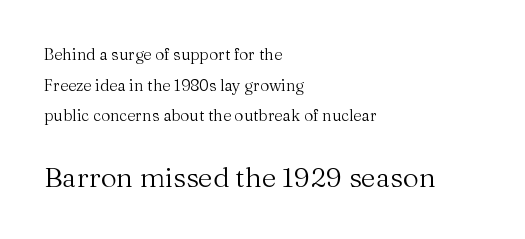
{"serif": "yes", "italic": "no", "bold": "no", "weight": "regular", "width": "normal", "stroke_contrast": "medium", "x_height": "medium", "monospaced": "no", "underline": "no", "align": "left", "line_spacing": "loose", "line_spacing_ratio": 1.92, "letter_spacing": "normal", "letter_spacing_em": 0.0, "larger_block": "second", "size_ratio": 1.75, "glyph_px": 28}
